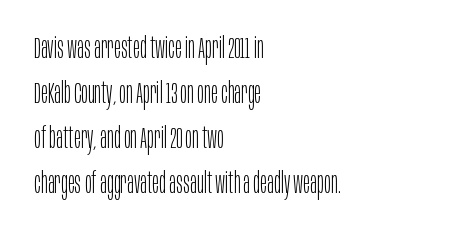
The image shows 29 px light, condensed sans-serif type, upright; set left-aligned, normal line spacing (1.55x), normal letter spacing, not underlined; low stroke contrast and a large x-height.
